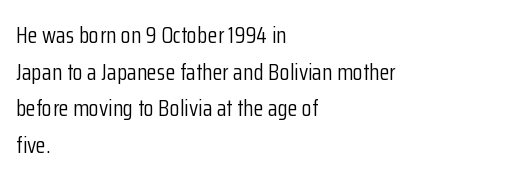
Q: Is the text bold? A: No.
Q: Is the text italic (slanted)? A: No, it is upright.
Q: Is the text underlined? A: No.
Q: How is the paragraph aligned? A: Left-aligned.
Q: Is the spacing between letters normal or unusually wide? A: Normal.
Q: Is the spacing between lines tight, normal or loose? A: Normal.
